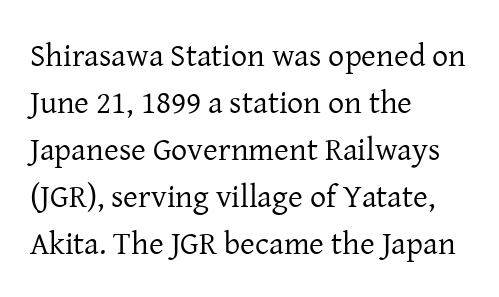
The block of text has a typical density, with ordinary space between rows. You can tell from the footed stems that serif type was used. These lines stack with their left ends in a neat column. The rendering uses natural spacing where letterforms have individual widths.
